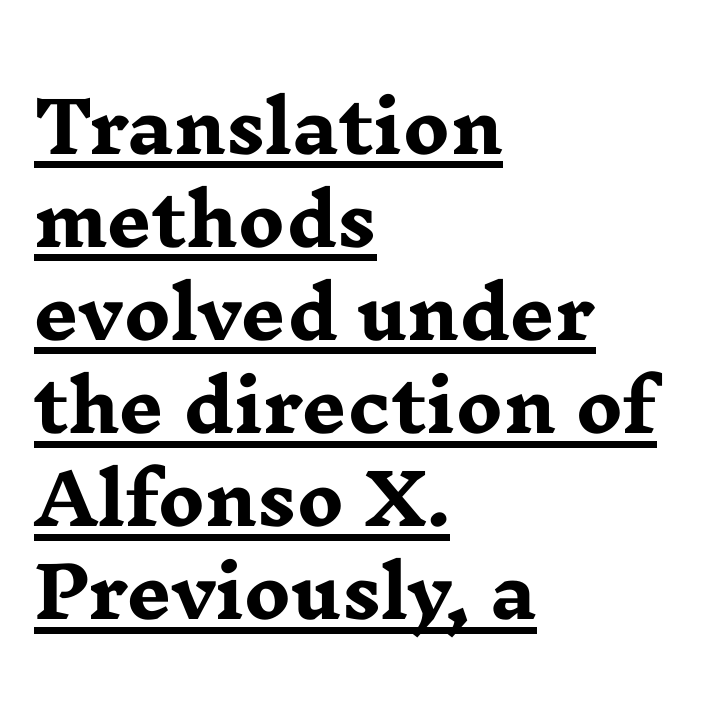
Q: Is the text bold? A: Yes.
Q: Is the text italic (slanted)? A: No, it is upright.
Q: Is the typeface a serif or a sans-serif typeface? A: Serif.
Q: Is the text underlined? A: Yes.
Q: How is the paragraph aligned? A: Left-aligned.
Q: Is the spacing between letters normal or unusually wide? A: Normal.
Q: Is the spacing between lines tight, normal or loose? A: Normal.
Q: Width (condensed, normal, or wide)? A: Wide.
Q: Stroke contrast? A: Low.
Q: x-height? A: Medium.
Q: Monospaced? A: No.
